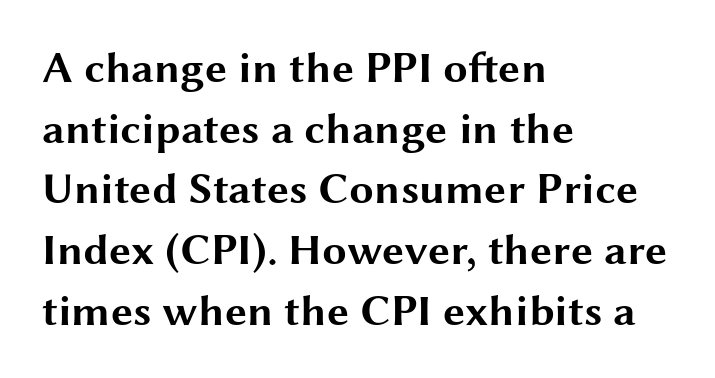
{"serif": "no", "italic": "no", "bold": "yes", "weight": "bold", "width": "wide", "stroke_contrast": "medium", "x_height": "medium", "monospaced": "no", "underline": "no", "align": "left", "line_spacing": "normal", "line_spacing_ratio": 1.38, "letter_spacing": "normal", "letter_spacing_em": 0.0, "glyph_px": 44}
